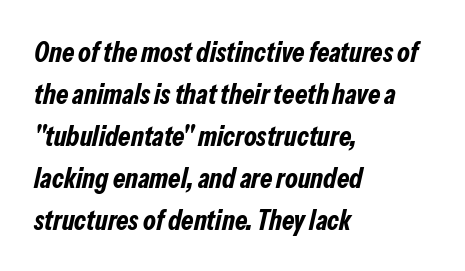
{"italic": "yes", "lean": "right", "slant_degrees": 13, "bold": "yes", "weight": "bold", "width": "condensed", "stroke_contrast": "low", "x_height": "medium", "monospaced": "no", "underline": "no", "align": "left", "line_spacing": "normal", "line_spacing_ratio": 1.5, "letter_spacing": "normal", "letter_spacing_em": 0.0, "glyph_px": 28}
